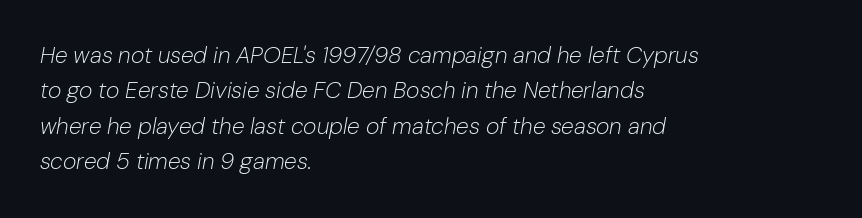
{"italic": "yes", "lean": "right", "slant_degrees": 10, "bold": "no", "underline": "no", "align": "left", "line_spacing": "normal", "line_spacing_ratio": 1.54, "letter_spacing": "normal", "letter_spacing_em": 0.0, "glyph_px": 23}
